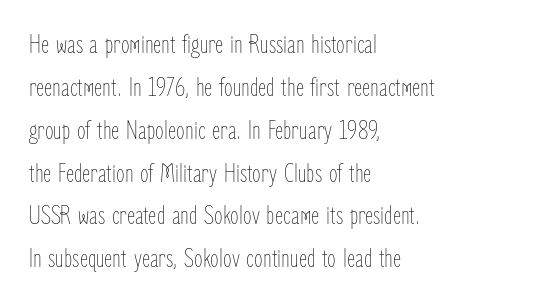
The image shows 28 px thin, condensed type, upright; set left-aligned, normal line spacing (1.53x), normal letter spacing, not underlined; low stroke contrast and a medium x-height.
